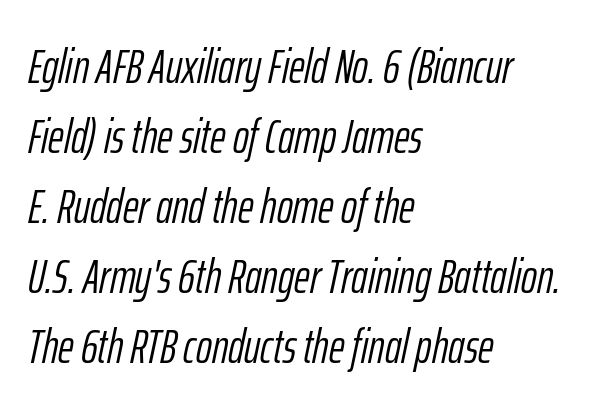
Q: Is the text bold? A: No.
Q: Is the text italic (slanted)? A: Yes, it leans right by about 12 degrees.
Q: Is the text underlined? A: No.
Q: How is the paragraph aligned? A: Left-aligned.
Q: Is the spacing between letters normal or unusually wide? A: Normal.
Q: Is the spacing between lines tight, normal or loose? A: Normal.
Q: Width (condensed, normal, or wide)? A: Condensed.
Q: Stroke contrast? A: Low.
Q: x-height? A: Medium.
Q: Monospaced? A: No.
